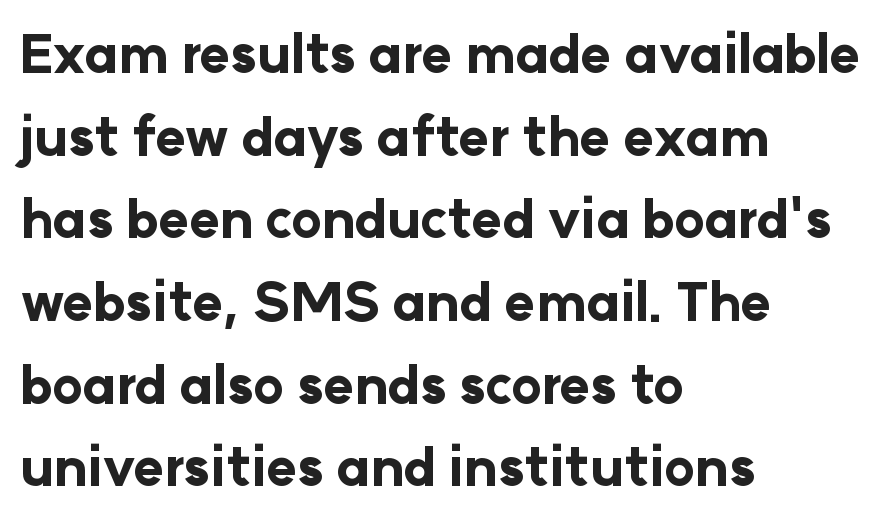
{"serif": "no", "italic": "no", "bold": "yes", "weight": "bold", "width": "normal", "stroke_contrast": "low", "x_height": "medium", "monospaced": "no", "underline": "no", "align": "left", "line_spacing": "normal", "line_spacing_ratio": 1.59, "letter_spacing": "normal", "letter_spacing_em": 0.0, "glyph_px": 52}
